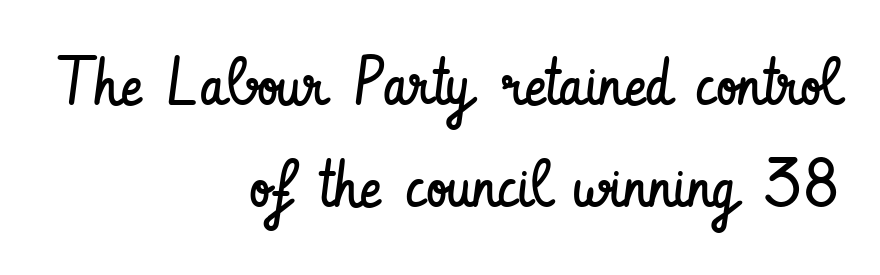
Reading down the block, your eye finds every line finishing at a fixed right position. Examine the stroke ends and you'll find no serifs. The rendering keeps characters at their native spacing. Check the space under the baseline: it is left empty. Bold? No — there's no thickening of the strokes. The type sits square on the baseline with zero lean.
